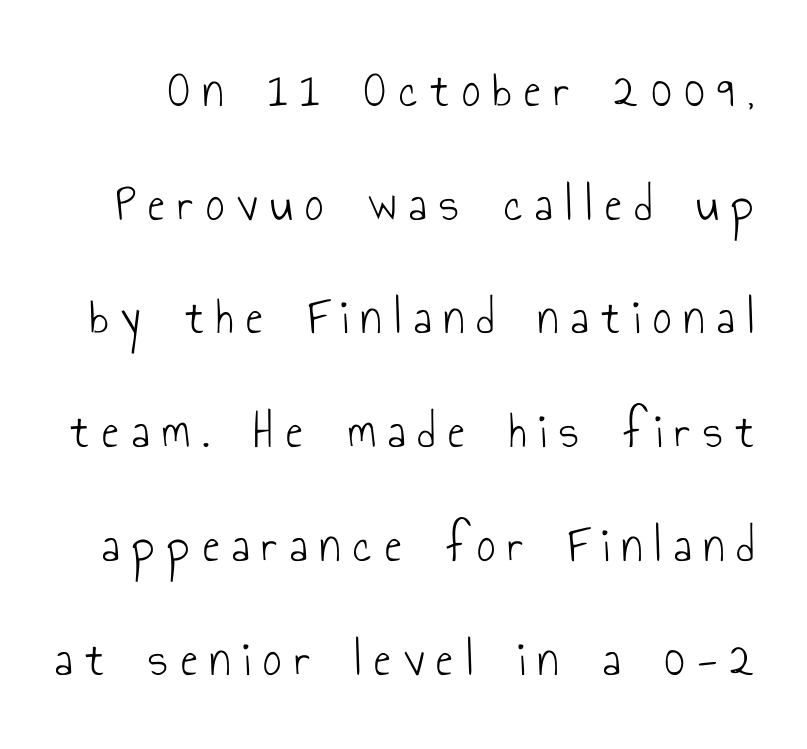
The image shows 51 px light, condensed sans-serif type, upright; set loose line spacing (2.23x), unusually wide letter spacing (+0.25 em), not underlined; low stroke contrast and a small x-height.
